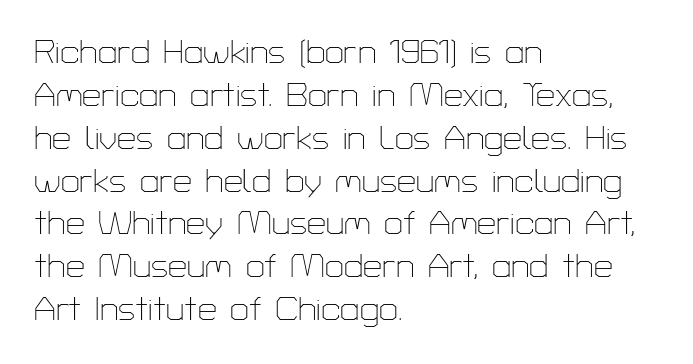
Q: Is the text bold? A: No.
Q: Is the text italic (slanted)? A: No, it is upright.
Q: Is the typeface a serif or a sans-serif typeface? A: Sans-serif.
Q: Is the text underlined? A: No.
Q: How is the paragraph aligned? A: Left-aligned.
Q: Is the spacing between letters normal or unusually wide? A: Normal.
Q: Is the spacing between lines tight, normal or loose? A: Normal.
Q: Width (condensed, normal, or wide)? A: Normal.
Q: Stroke contrast? A: Low.
Q: x-height? A: Medium.
Q: Monospaced? A: No.
